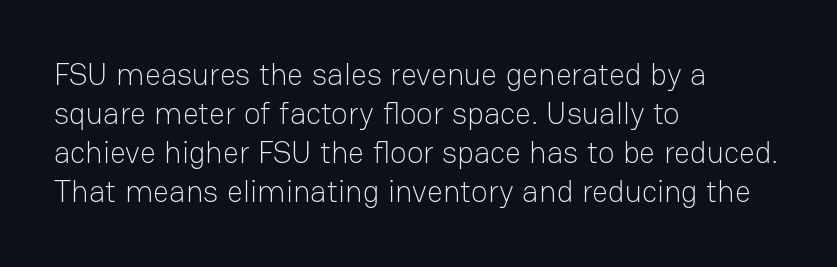
{"serif": "no", "italic": "no", "bold": "no", "weight": "light", "width": "normal", "stroke_contrast": "low", "x_height": "medium", "monospaced": "no", "underline": "no", "align": "left", "line_spacing": "normal", "line_spacing_ratio": 1.26, "letter_spacing": "normal", "letter_spacing_em": 0.0, "glyph_px": 31}
